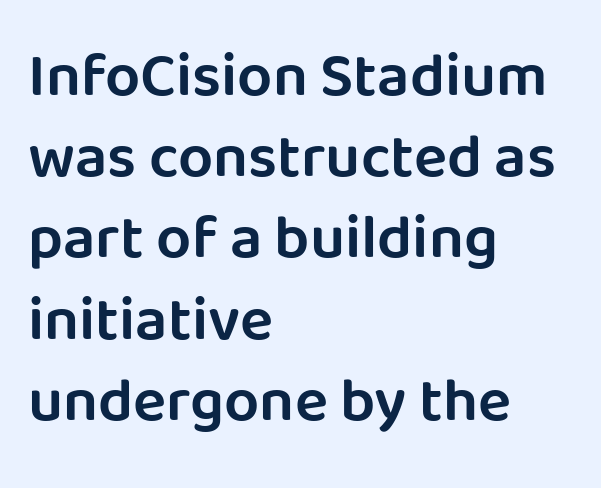
Q: Is the text bold? A: Semi-bold.
Q: Is the text italic (slanted)? A: No, it is upright.
Q: Is the typeface a serif or a sans-serif typeface? A: Sans-serif.
Q: Is the text underlined? A: No.
Q: How is the paragraph aligned? A: Left-aligned.
Q: Is the spacing between letters normal or unusually wide? A: Normal.
Q: Is the spacing between lines tight, normal or loose? A: Normal.
Q: Width (condensed, normal, or wide)? A: Normal.
Q: Stroke contrast? A: Low.
Q: x-height? A: Large.
Q: Monospaced? A: No.
